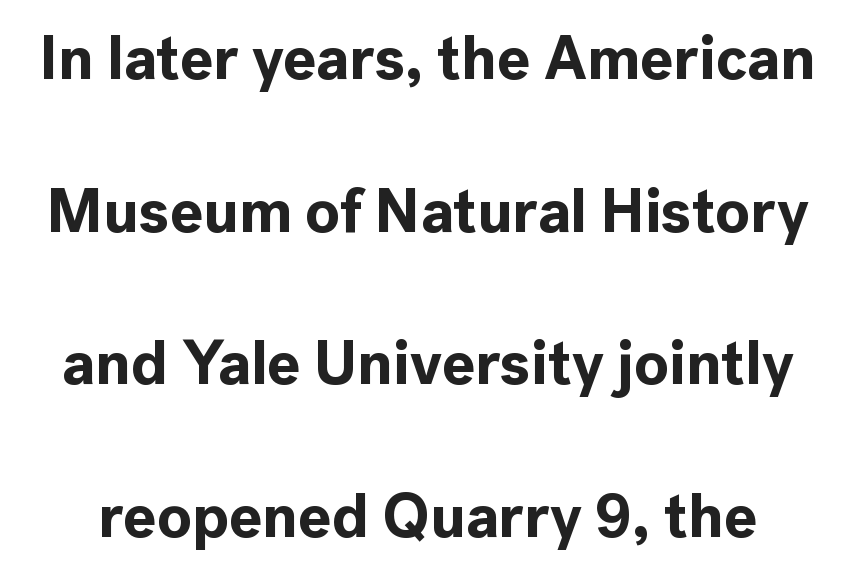
Q: Is the text bold? A: Yes.
Q: Is the text italic (slanted)? A: No, it is upright.
Q: Is the typeface a serif or a sans-serif typeface? A: Sans-serif.
Q: Is the text underlined? A: No.
Q: Is the spacing between letters normal or unusually wide? A: Normal.
Q: Is the spacing between lines tight, normal or loose? A: Loose.
Q: Width (condensed, normal, or wide)? A: Normal.
Q: x-height? A: Medium.
Q: Monospaced? A: No.
